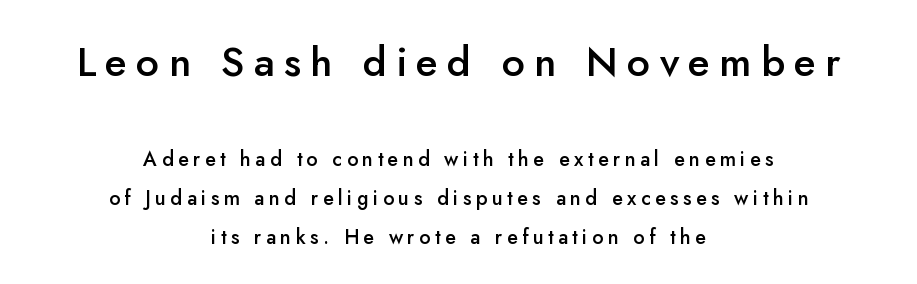
The image shows 41 px semibold sans-serif type, upright; set centered, loose line spacing (1.94x), unusually wide letter spacing (+0.22 em), not underlined; the first (top) block is 2.05x larger; low stroke contrast and a small x-height.
